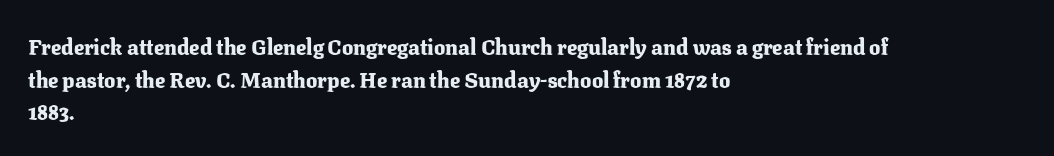
The rendering anchors every line to the left-hand side. In terms of posture, this sample is upright. This sample uses plain, unmodified letter spacing. The gap between lines stays unmarked.
